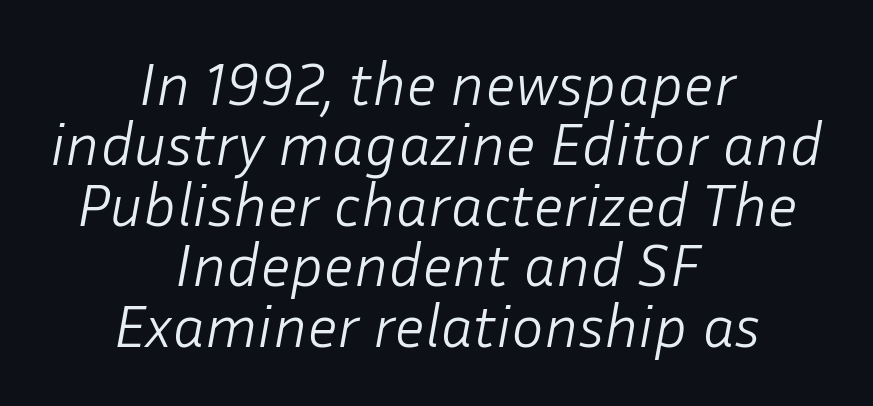
Letters rest on an invisible, unmarked baseline. The type is set solid horizontally, with unmodified tracking. The whole block is typeset with a tilt. Each letter keeps its own natural width here, so spacing adapts to shape. Layout note: lines centered. In terms of leading, this rendering errs on the cramped side.
